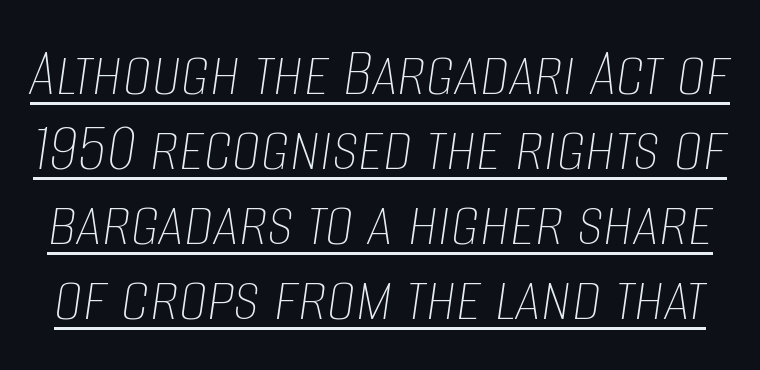
The image shows 72 px thin, condensed type, italic (leaning right); set tight line spacing (1.04x), normal letter spacing, underlined; low stroke contrast and a large x-height.
